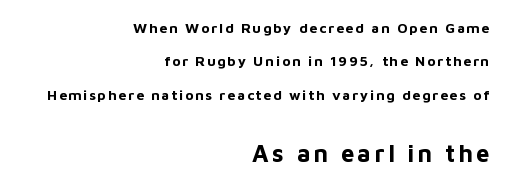
Q: Is the text bold? A: Yes.
Q: Is the text italic (slanted)? A: No, it is upright.
Q: Is the text underlined? A: No.
Q: How is the paragraph aligned? A: Right-aligned.
Q: Is the spacing between lines tight, normal or loose? A: Loose.
Q: Which block of text is set in a larger size, the first (top) or the second (bottom)? A: The second (bottom) one.
